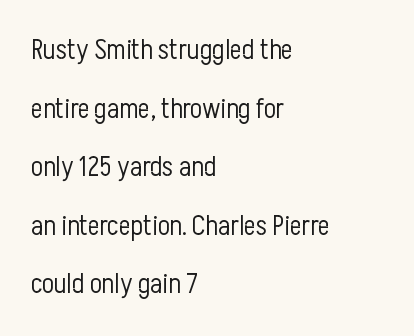
Look at the bottom of the vertical strokes: they stop flat, with no serifs. Does extra space separate the letters? No, they use regular spacing. Which margin do the lines hug? The left one — the right edge is uneven. You could fit nearly another row in the gap between these rows.
